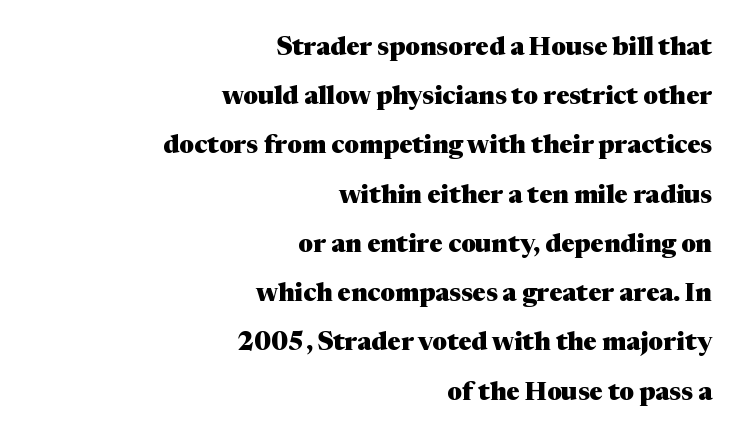
Q: Is the text bold? A: Yes.
Q: Is the text italic (slanted)? A: No, it is upright.
Q: Is the text underlined? A: No.
Q: How is the paragraph aligned? A: Right-aligned.
Q: Is the spacing between letters normal or unusually wide? A: Normal.
Q: Is the spacing between lines tight, normal or loose? A: Loose.
